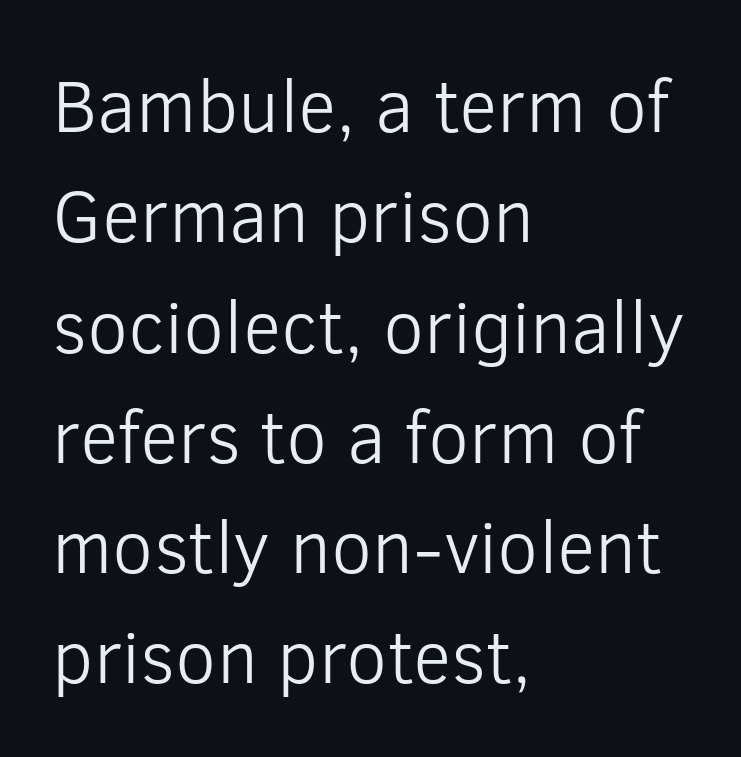
Q: Is the text bold? A: No.
Q: Is the text italic (slanted)? A: No, it is upright.
Q: Is the typeface a serif or a sans-serif typeface? A: Sans-serif.
Q: Is the text underlined? A: No.
Q: How is the paragraph aligned? A: Left-aligned.
Q: Is the spacing between letters normal or unusually wide? A: Normal.
Q: Is the spacing between lines tight, normal or loose? A: Normal.
Q: Width (condensed, normal, or wide)? A: Normal.
Q: Stroke contrast? A: Low.
Q: x-height? A: Medium.
Q: Monospaced? A: No.
